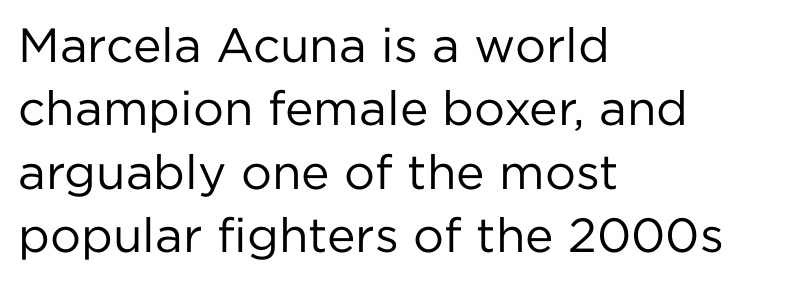
Q: Is the text bold? A: No.
Q: Is the text italic (slanted)? A: No, it is upright.
Q: Is the typeface a serif or a sans-serif typeface? A: Sans-serif.
Q: Is the text underlined? A: No.
Q: How is the paragraph aligned? A: Left-aligned.
Q: Is the spacing between letters normal or unusually wide? A: Normal.
Q: Is the spacing between lines tight, normal or loose? A: Normal.
Q: Width (condensed, normal, or wide)? A: Normal.
Q: Stroke contrast? A: Low.
Q: x-height? A: Medium.
Q: Monospaced? A: No.
